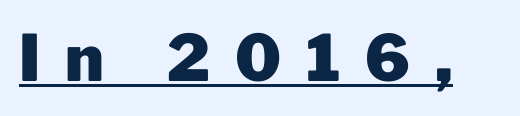
{"serif": "no", "italic": "no", "bold": "yes", "weight": "heavy", "width": "normal", "stroke_contrast": "low", "x_height": "medium", "monospaced": "no", "underline": "yes", "letter_spacing": "wide", "letter_spacing_em": 0.39, "glyph_px": 64}
